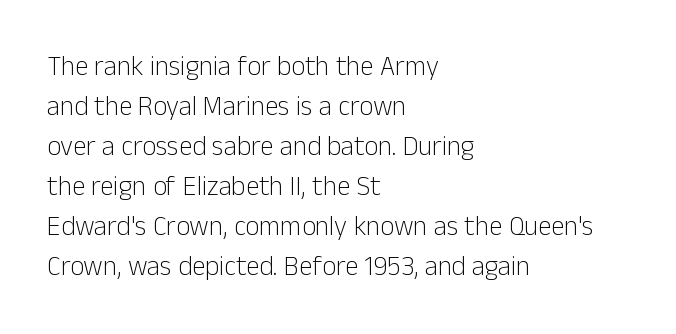
Italic: no, the glyphs are upright roman. Observe the ordinary spacing: letters are neighbours, not strangers. Line spacing here is normal. The zone under the glyphs is completely vacant. These lines stack with their left ends in a neat column.
